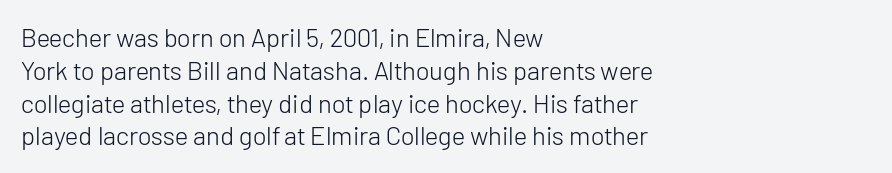
{"italic": "no", "bold": "no", "underline": "no", "align": "left", "line_spacing": "normal", "line_spacing_ratio": 1.26, "letter_spacing": "normal", "letter_spacing_em": 0.0, "glyph_px": 26}
